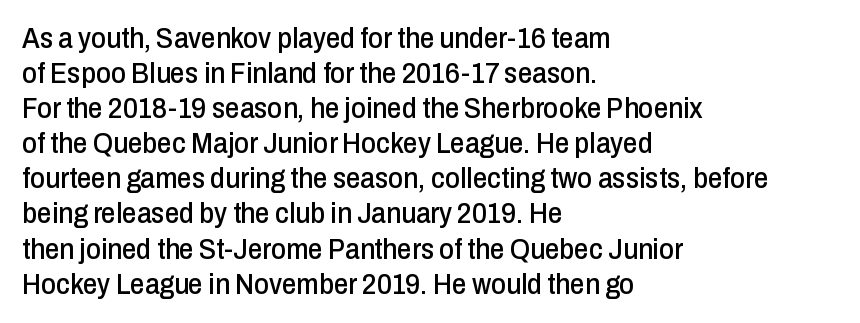
Letterform terminals end flat and unadorned throughout the passage. Here the designer chose a conventional face with non-uniform glyph widths. The axis of the letterforms is exactly vertical. How are the letters spaced? Ordinarily, with no added tracking. The ragged edge is on the right, which tells us the setting is flush left.
